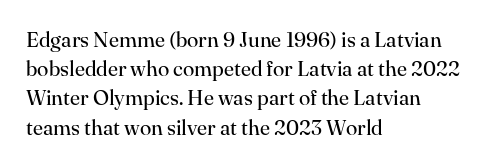
{"italic": "no", "bold": "no", "underline": "no", "align": "left", "line_spacing": "normal", "line_spacing_ratio": 1.39, "letter_spacing": "normal", "letter_spacing_em": 0.0, "glyph_px": 21}
